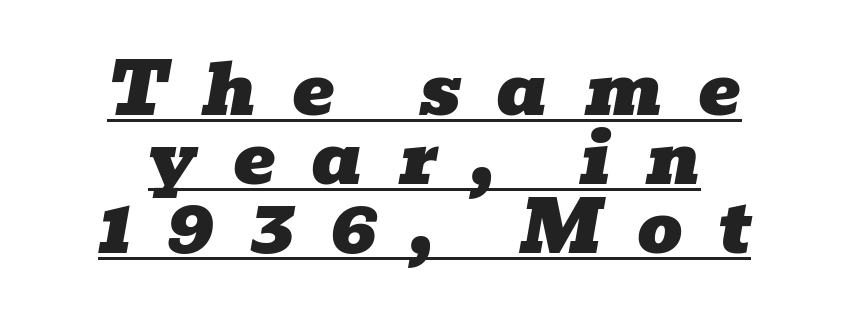
{"serif": "yes", "italic": "yes", "lean": "right", "slant_degrees": 10, "width": "wide", "stroke_contrast": "low", "x_height": "medium", "monospaced": "no", "underline": "yes", "align": "center", "line_spacing": "tight", "line_spacing_ratio": 0.97, "letter_spacing": "wide", "letter_spacing_em": 0.5, "glyph_px": 71}
